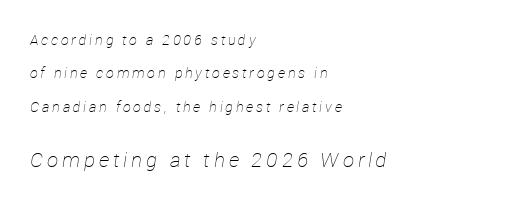
Q: Is the text bold? A: No.
Q: Is the text italic (slanted)? A: Yes, it leans right by about 12 degrees.
Q: Is the text underlined? A: No.
Q: How is the paragraph aligned? A: Left-aligned.
Q: Is the spacing between letters normal or unusually wide? A: Unusually wide.
Q: Is the spacing between lines tight, normal or loose? A: Loose.
Q: Which block of text is set in a larger size, the first (top) or the second (bottom)? A: The second (bottom) one.
